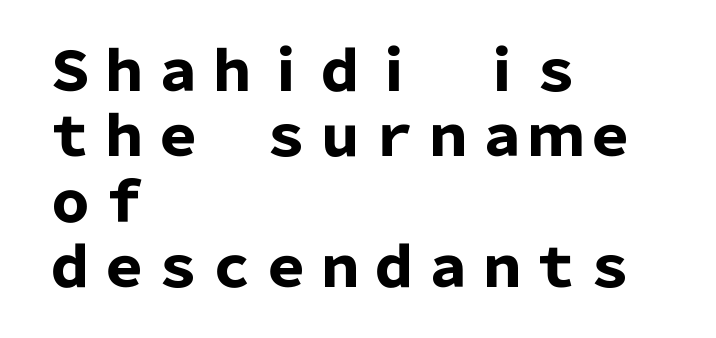
The image shows 54 px heavy sans-serif type, upright; set left-aligned, line spacing 1.21x, normal letter spacing, not underlined; low stroke contrast and a medium x-height.
